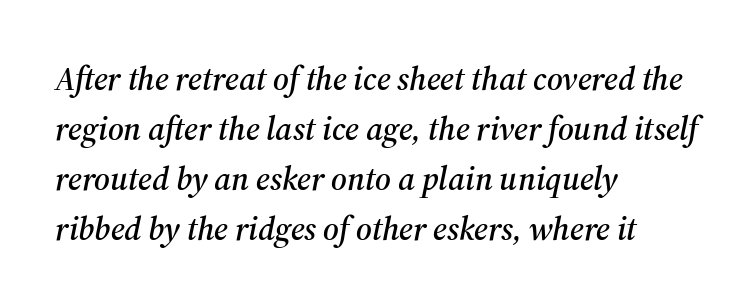
The image shows 33 px serif type, italic (leaning right); set left-aligned, normal line spacing (1.52x), normal letter spacing, not underlined; medium stroke contrast and a medium x-height.
